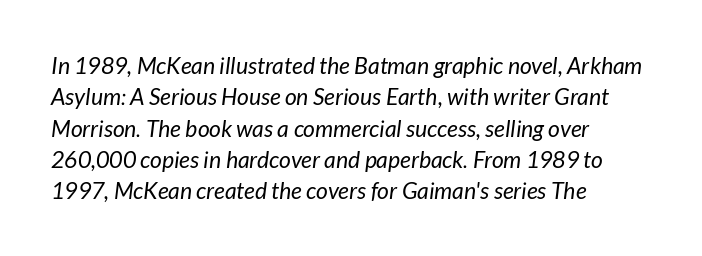
Vertically, the passage feels balanced, rows spaced as you'd expect. Any mark beneath the type? The region is blank. The letterforms sit at book weight or below. Typeset ragged right — the left edge is the straight one.
